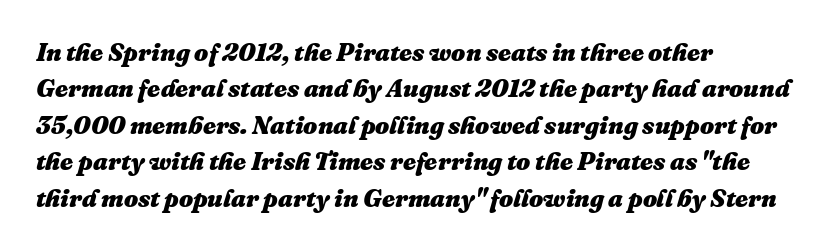
The image shows 25 px bold type, italic (leaning right); set left-aligned, normal line spacing (1.46x), normal letter spacing, not underlined.
